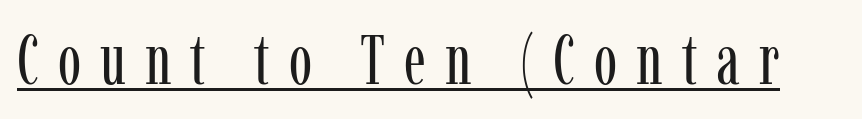
Students, note that the glyphs here are deliberately spaced far apart. The glyphs are accompanied by a horizontal stroke just below them. Every stem runs plumb, perpendicular to the baseline. The typeface has the unassuming heft of standard copy or less. The letters carry serifs — small finishing strokes at the ends of their stems.
